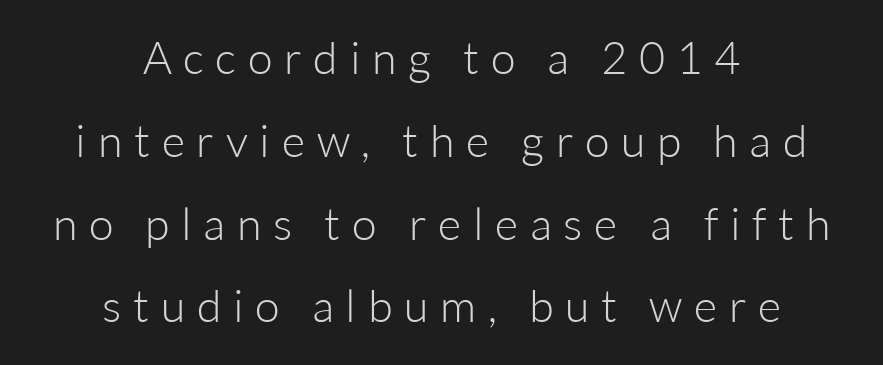
Rendered with straight, roman letterforms. Font category for this specimen: sans-serif. Note the varied advance widths — an 'i' is clearly narrower than an 'm'. No extra ink here — the face is not bold.
